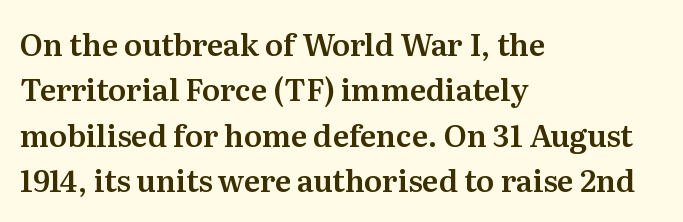
Q: Is the text italic (slanted)? A: No, it is upright.
Q: Is the typeface a serif or a sans-serif typeface? A: Serif.
Q: Is the text underlined? A: No.
Q: How is the paragraph aligned? A: Left-aligned.
Q: Is the spacing between letters normal or unusually wide? A: Normal.
Q: Is the spacing between lines tight, normal or loose? A: Normal.
Q: Width (condensed, normal, or wide)? A: Normal.
Q: Stroke contrast? A: Medium.
Q: x-height? A: Medium.
Q: Monospaced? A: No.
